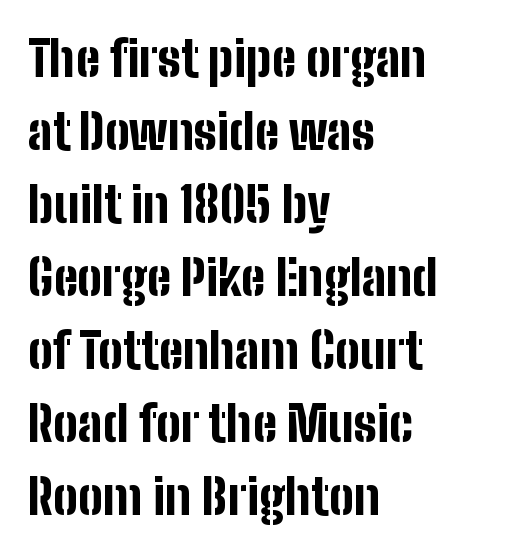
Q: Is the text bold? A: Yes.
Q: Is the text italic (slanted)? A: No, it is upright.
Q: Is the typeface a serif or a sans-serif typeface? A: Sans-serif.
Q: Is the text underlined? A: No.
Q: How is the paragraph aligned? A: Left-aligned.
Q: Is the spacing between letters normal or unusually wide? A: Normal.
Q: Is the spacing between lines tight, normal or loose? A: Normal.
Q: Width (condensed, normal, or wide)? A: Condensed.
Q: Stroke contrast? A: Low.
Q: x-height? A: Medium.
Q: Monospaced? A: No.
